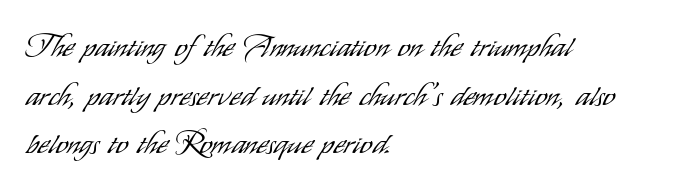
The image shows 31 px light, condensed sans-serif type; set left-aligned, normal line spacing (1.57x), normal letter spacing, not underlined; low stroke contrast and a small x-height.
